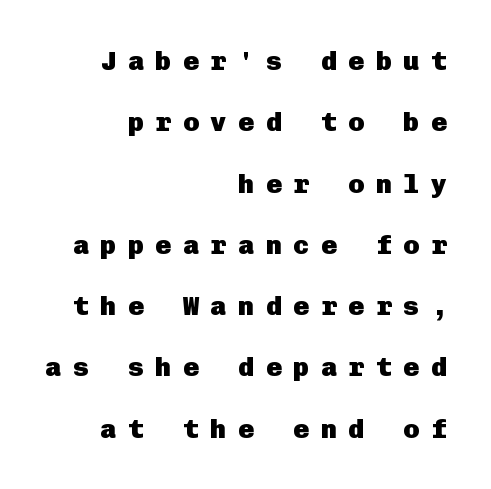
Quick note: not italic, upright. The paragraph has a hard right edge and a soft left edge. Line spacing here is loose. Rule under the text: the space is simply empty. Is the letter spacing exaggerated? Yes — the characters are pushed far apart. What weight is shown? A full bold with thick strokes.
